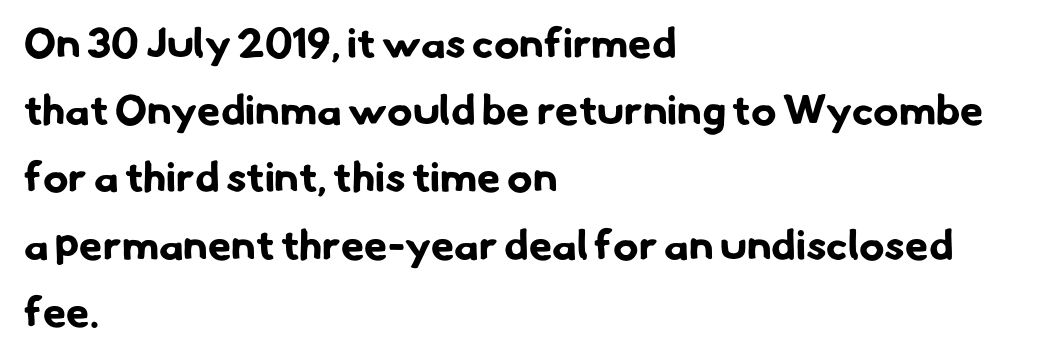
The image shows 42 px bold sans-serif type; set left-aligned, normal line spacing (1.6x), normal letter spacing, not underlined; low stroke contrast and a small x-height.
